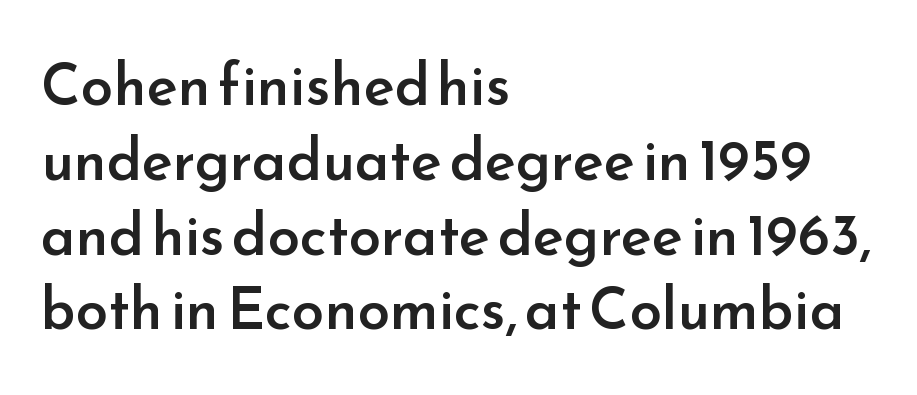
The image shows 58 px semibold sans-serif type, upright; set left-aligned, normal line spacing (1.29x), normal letter spacing, not underlined; low stroke contrast and a small x-height.
